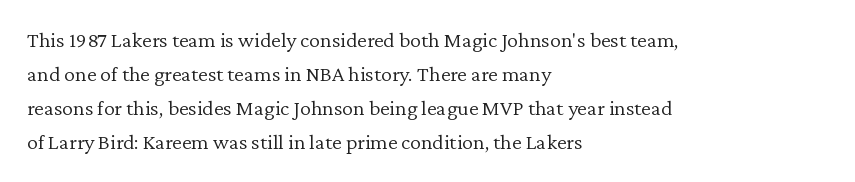
The image shows 22 px text type, upright; set left-aligned, normal line spacing (1.55x), normal letter spacing, not underlined.
